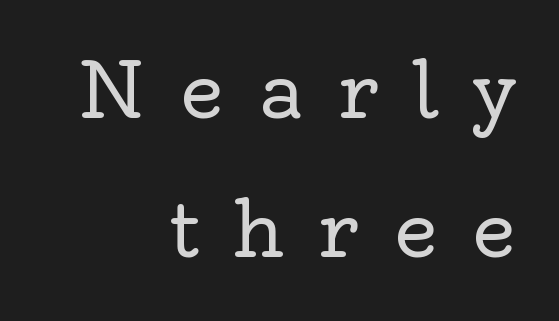
The image shows 77 px regular-weight serif type, upright; set right-aligned, line spacing 1.81x, unusually wide letter spacing (+0.43 em), not underlined; a small x-height.
